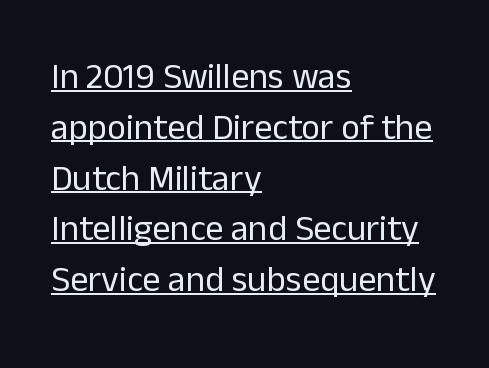
Q: Is the text bold? A: No.
Q: Is the text italic (slanted)? A: No, it is upright.
Q: Is the typeface a serif or a sans-serif typeface? A: Sans-serif.
Q: Is the text underlined? A: Yes.
Q: How is the paragraph aligned? A: Left-aligned.
Q: Is the spacing between letters normal or unusually wide? A: Normal.
Q: Is the spacing between lines tight, normal or loose? A: Normal.
Q: Width (condensed, normal, or wide)? A: Normal.
Q: Stroke contrast? A: Low.
Q: x-height? A: Medium.
Q: Monospaced? A: No.
